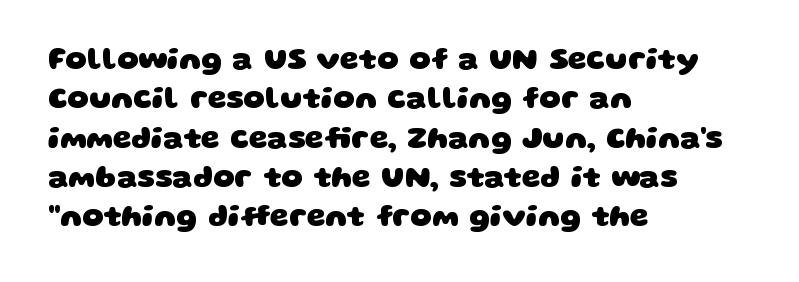
Q: Is the text bold? A: Yes.
Q: Is the typeface a serif or a sans-serif typeface? A: Sans-serif.
Q: Is the text underlined? A: No.
Q: How is the paragraph aligned? A: Left-aligned.
Q: Is the spacing between letters normal or unusually wide? A: Normal.
Q: Is the spacing between lines tight, normal or loose? A: Normal.
Q: Width (condensed, normal, or wide)? A: Wide.
Q: Stroke contrast? A: Low.
Q: x-height? A: Large.
Q: Monospaced? A: No.
